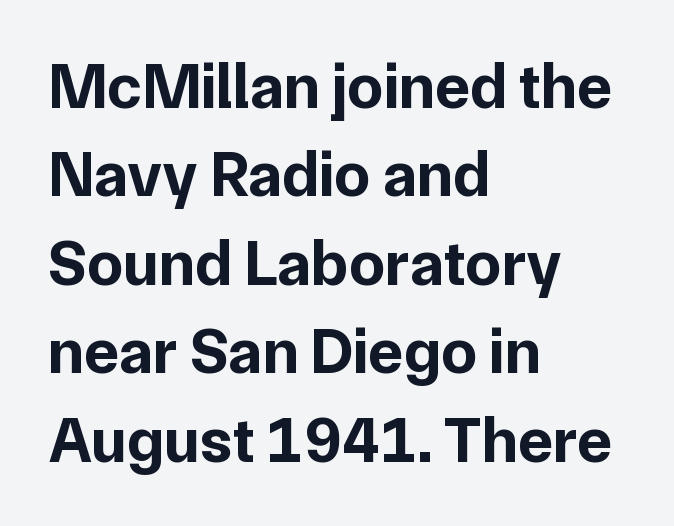
The image shows 65 px bold sans-serif type, upright; set left-aligned, normal line spacing (1.36x), normal letter spacing, not underlined; low stroke contrast and a medium x-height.
